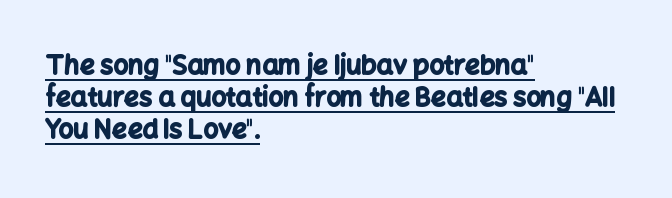
The words here are underlined. Italic: no, the glyphs are upright roman. Caption: multi-line text, flush left, ragged right. Notice how thick the strokes are: this is what a full bold looks like. Standard letterfit; no display-style spreading of the glyphs.
